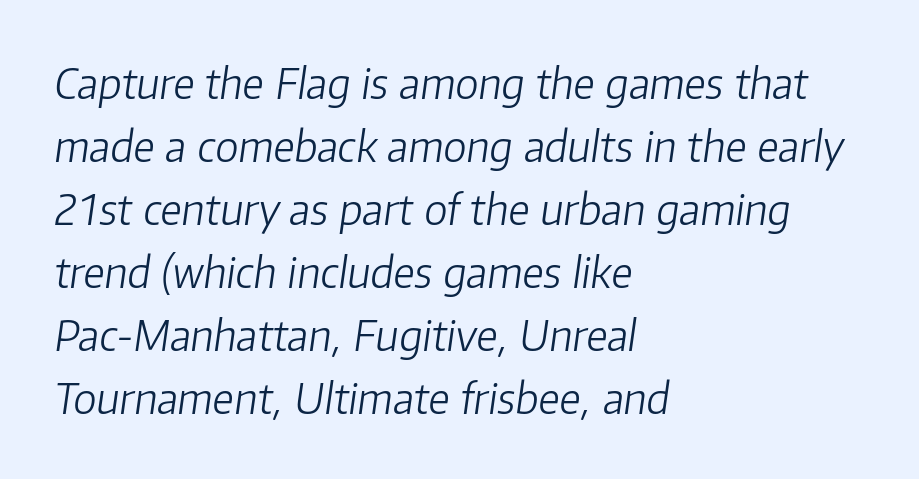
Q: Is the text bold? A: No.
Q: Is the text italic (slanted)? A: Yes, it leans right by about 8 degrees.
Q: Is the text underlined? A: No.
Q: How is the paragraph aligned? A: Left-aligned.
Q: Is the spacing between letters normal or unusually wide? A: Normal.
Q: Is the spacing between lines tight, normal or loose? A: Normal.
Q: Width (condensed, normal, or wide)? A: Normal.
Q: Stroke contrast? A: Low.
Q: x-height? A: Medium.
Q: Monospaced? A: No.
